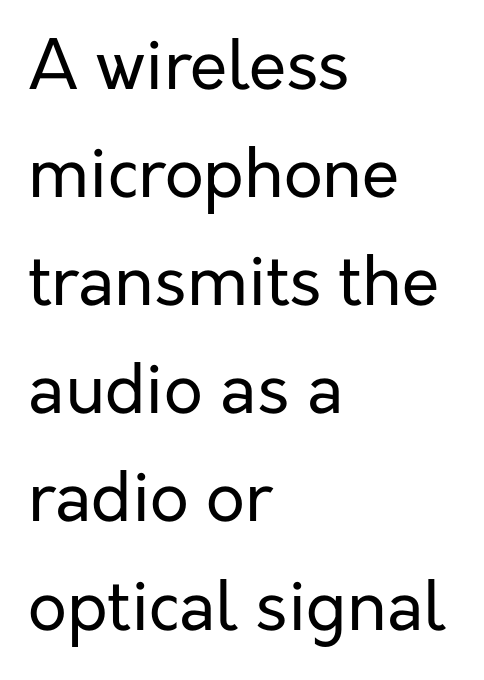
The image shows 68 px regular-weight sans-serif type, upright; set left-aligned, normal line spacing (1.59x), normal letter spacing, not underlined; low stroke contrast and a medium x-height.
